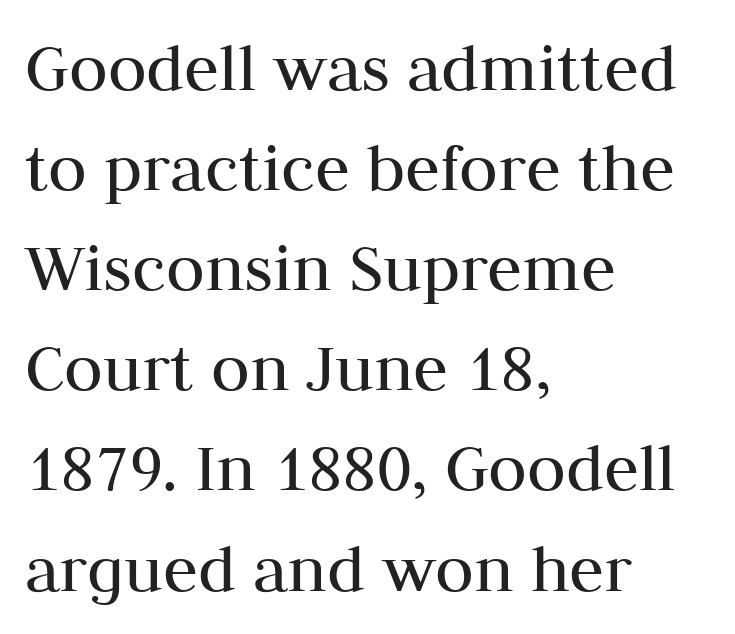
Q: Is the text bold? A: No.
Q: Is the text italic (slanted)? A: No, it is upright.
Q: Is the typeface a serif or a sans-serif typeface? A: Serif.
Q: Is the text underlined? A: No.
Q: How is the paragraph aligned? A: Left-aligned.
Q: Is the spacing between letters normal or unusually wide? A: Normal.
Q: Is the spacing between lines tight, normal or loose? A: Normal.
Q: Width (condensed, normal, or wide)? A: Normal.
Q: Stroke contrast? A: Medium.
Q: x-height? A: Medium.
Q: Monospaced? A: No.
